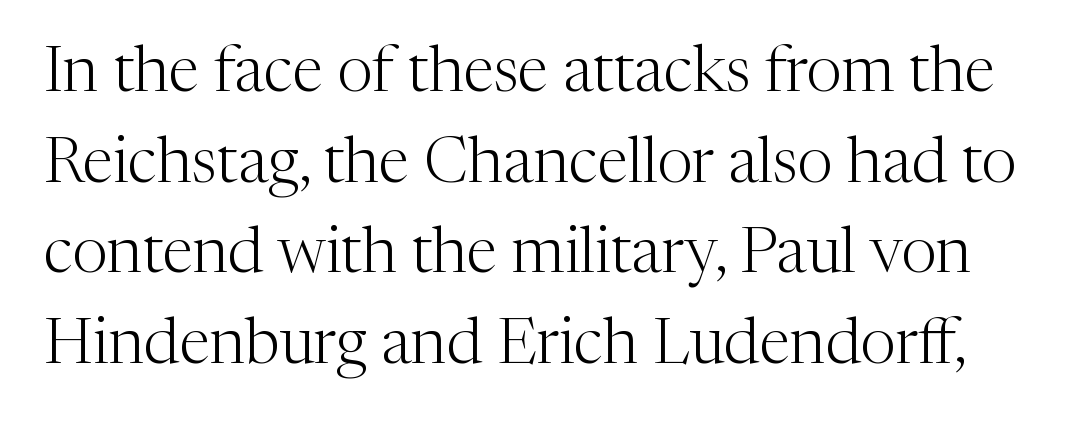
Q: Is the text bold? A: No.
Q: Is the text italic (slanted)? A: No, it is upright.
Q: Is the typeface a serif or a sans-serif typeface? A: Serif.
Q: Is the text underlined? A: No.
Q: Is the spacing between letters normal or unusually wide? A: Normal.
Q: Is the spacing between lines tight, normal or loose? A: Normal.
Q: Width (condensed, normal, or wide)? A: Normal.
Q: Stroke contrast? A: Medium.
Q: x-height? A: Medium.
Q: Monospaced? A: No.
